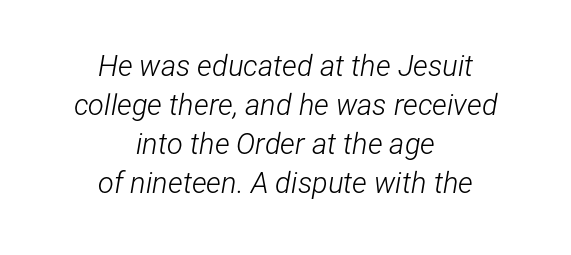
This block has exactly the height ordinary leading produces. The line texture is even and compact thanks to regular tracking. Looking at the ascenders, they clearly lean. The paragraph shown floats in the horizontal middle. Descenders hang freely into open space. This reads as an unemphasized weight, regular at the heaviest.
